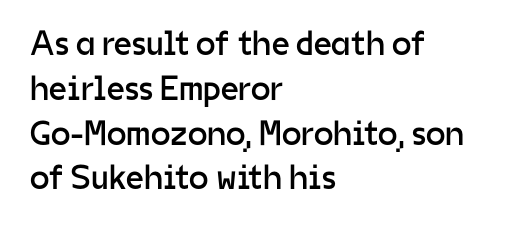
Q: Is the text bold? A: No.
Q: Is the text italic (slanted)? A: No, it is upright.
Q: Is the typeface a serif or a sans-serif typeface? A: Sans-serif.
Q: Is the text underlined? A: No.
Q: How is the paragraph aligned? A: Left-aligned.
Q: Is the spacing between letters normal or unusually wide? A: Normal.
Q: Is the spacing between lines tight, normal or loose? A: Normal.
Q: Width (condensed, normal, or wide)? A: Normal.
Q: Stroke contrast? A: Low.
Q: x-height? A: Medium.
Q: Monospaced? A: No.
